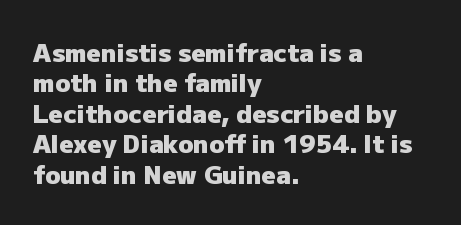
The image shows 25 px bold type, upright; set left-aligned, line spacing 1.22x, normal letter spacing, not underlined.
